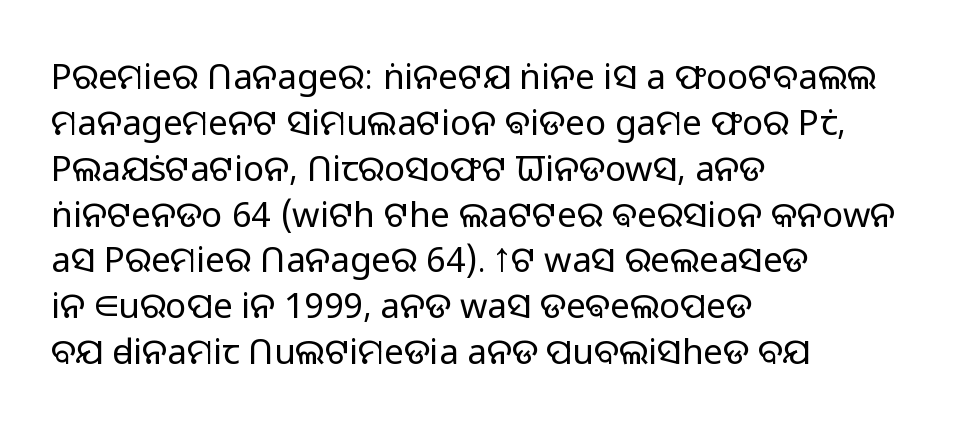
The image shows 35 px light sans-serif type, upright; set left-aligned, normal line spacing (1.31x), normal letter spacing, not underlined; low stroke contrast and a medium x-height.
